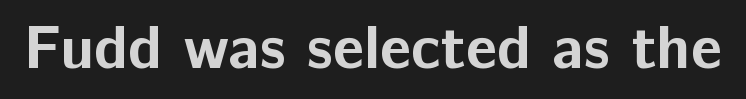
The glyphs are unaccompanied by any horizontal stroke below them. You'd pick this weight for a headline — it's a proper bold. The rendering keeps characters at their native spacing. Note: no serifs on the glyphs. Tall strokes in this sample are plumb rather than angled. This sample has the flowing, uneven cadence of proportional lettering.
